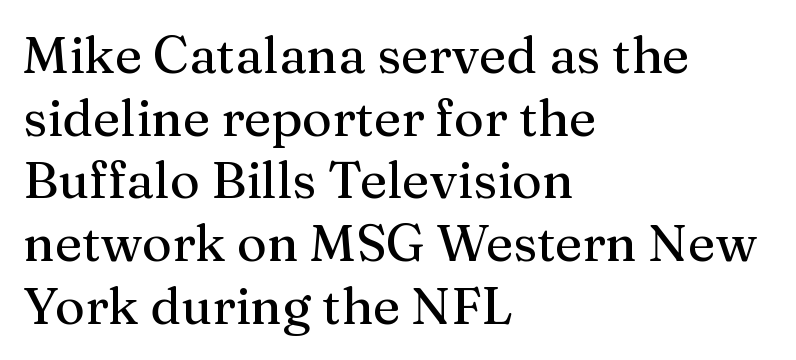
Q: Is the text italic (slanted)? A: No, it is upright.
Q: Is the typeface a serif or a sans-serif typeface? A: Serif.
Q: Is the text underlined? A: No.
Q: How is the paragraph aligned? A: Left-aligned.
Q: Is the spacing between letters normal or unusually wide? A: Normal.
Q: Width (condensed, normal, or wide)? A: Normal.
Q: Stroke contrast? A: Medium.
Q: x-height? A: Medium.
Q: Monospaced? A: No.
